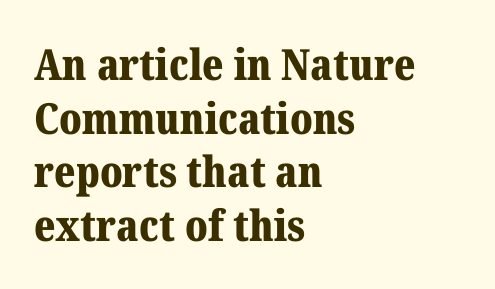
{"serif": "yes", "italic": "no", "bold": "yes", "weight": "bold", "width": "normal", "stroke_contrast": "medium", "x_height": "medium", "monospaced": "no", "underline": "no", "align": "left", "line_spacing": "normal", "line_spacing_ratio": 1.25, "letter_spacing": "normal", "letter_spacing_em": 0.0, "glyph_px": 43}
